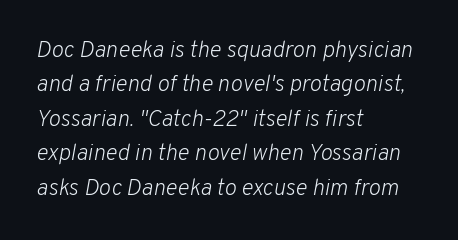
The image shows 23 px text type, italic (leaning right); set left-aligned, normal line spacing (1.5x), normal letter spacing, not underlined.
